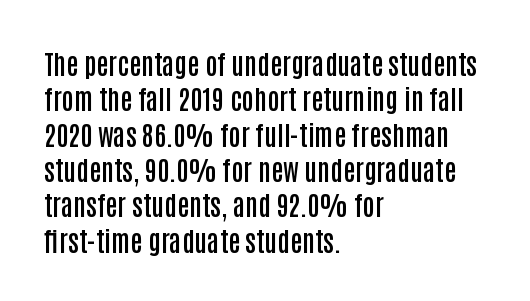
The image shows 27 px text type, upright; set left-aligned, normal line spacing (1.31x), normal letter spacing, not underlined.
